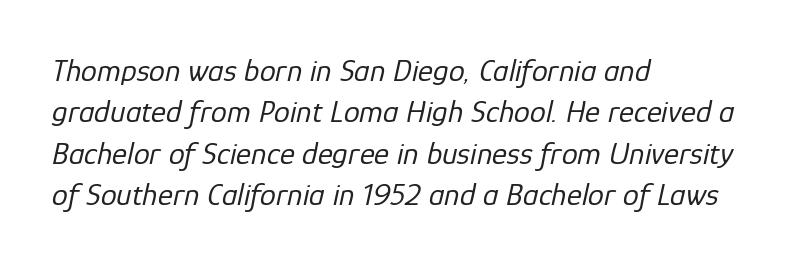
Tracking value appears to be zero — textbook default spacing. How would I describe the line gaps? Plain and ordinary. Has an underline been added? It has not. You could not count columns in this text — the font is proportionally spaced.
